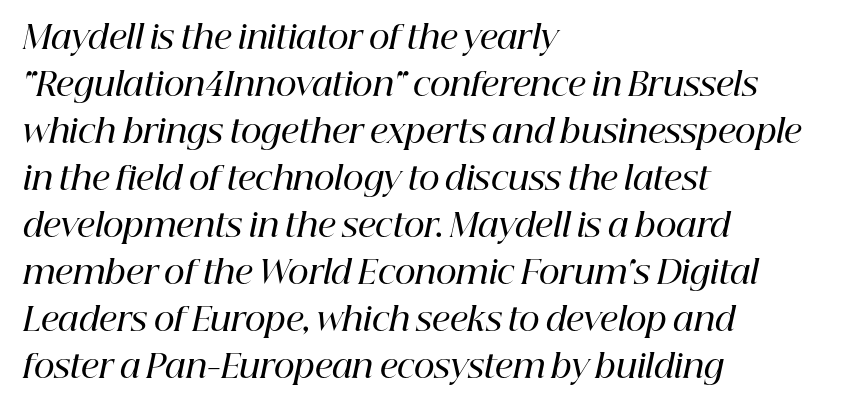
{"serif": "yes", "italic": "yes", "lean": "right", "slant_degrees": 12, "bold": "semi", "weight": "semibold", "width": "normal", "stroke_contrast": "high", "x_height": "medium", "monospaced": "no", "underline": "no", "align": "left", "line_spacing": "normal", "line_spacing_ratio": 1.47, "letter_spacing": "normal", "letter_spacing_em": 0.0, "glyph_px": 32}
